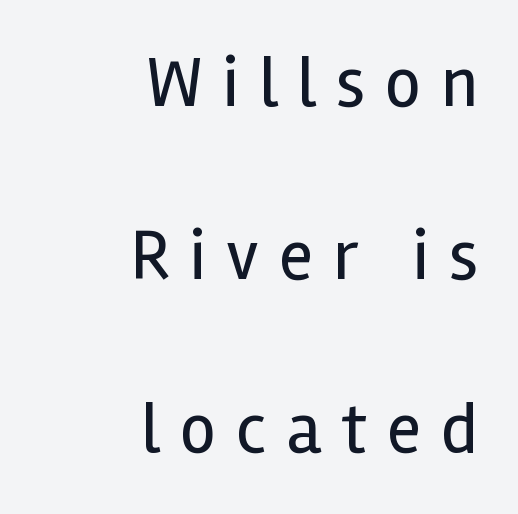
Q: Is the text bold? A: No.
Q: Is the text italic (slanted)? A: No, it is upright.
Q: Is the typeface a serif or a sans-serif typeface? A: Sans-serif.
Q: Is the text underlined? A: No.
Q: How is the paragraph aligned? A: Right-aligned.
Q: Is the spacing between letters normal or unusually wide? A: Unusually wide.
Q: Is the spacing between lines tight, normal or loose? A: Loose.
Q: Width (condensed, normal, or wide)? A: Normal.
Q: x-height? A: Medium.
Q: Monospaced? A: No.
